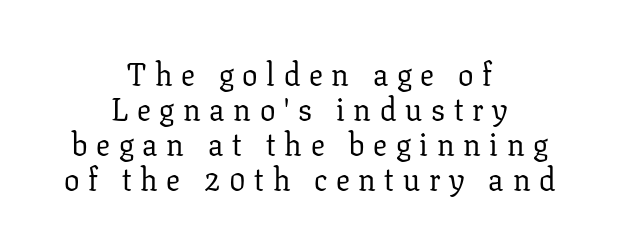
Is there much room between lines? No — they nearly touch. The foot of each line stays bare and open. Reading down the block, each line starts at a different indent, mirrored at its end. Each letter keeps its own natural width here, so spacing adapts to shape. The weight tops out at a normal text grade.
